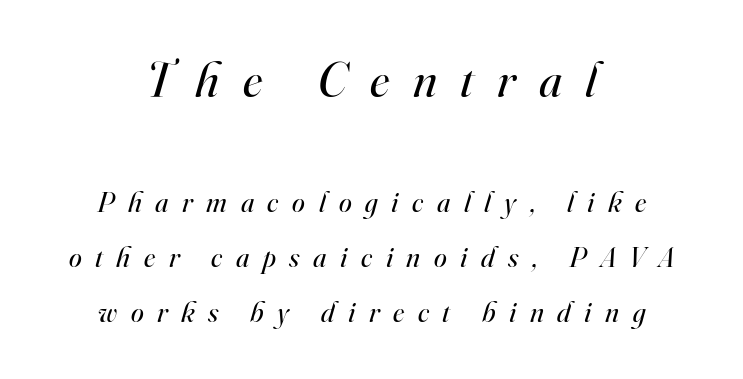
Is this a heavy cut? Hardly; it is regular or lighter. One-word summary of the alignment: center. In terms of letterspacing, this is a distinctly airy, spread setting. Regarding serifs, this sample has them. A bare baseline throughout the passage.
